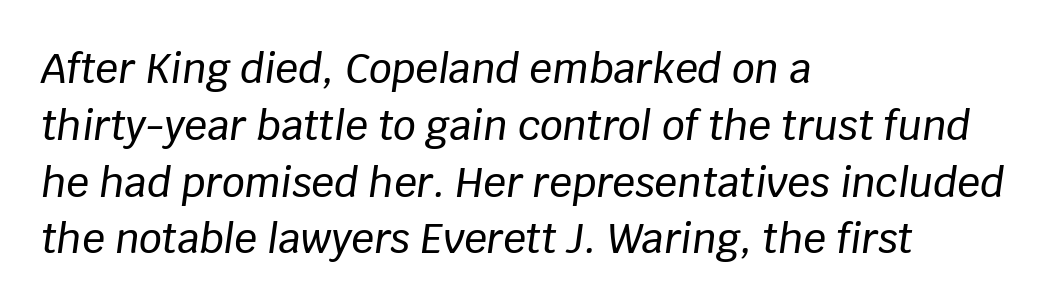
Q: Is the text italic (slanted)? A: Yes, it leans right by about 8 degrees.
Q: Is the text underlined? A: No.
Q: How is the paragraph aligned? A: Left-aligned.
Q: Is the spacing between letters normal or unusually wide? A: Normal.
Q: Is the spacing between lines tight, normal or loose? A: Normal.
Q: Width (condensed, normal, or wide)? A: Normal.
Q: Stroke contrast? A: Low.
Q: x-height? A: Large.
Q: Monospaced? A: No.
